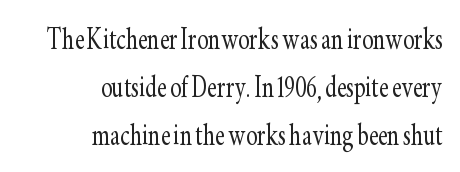
{"serif": "yes", "italic": "no", "bold": "no", "weight": "light", "width": "condensed", "stroke_contrast": "low", "x_height": "small", "monospaced": "no", "underline": "no", "align": "right", "line_spacing": "normal", "line_spacing_ratio": 1.41, "letter_spacing": "normal", "letter_spacing_em": 0.0, "glyph_px": 34}
